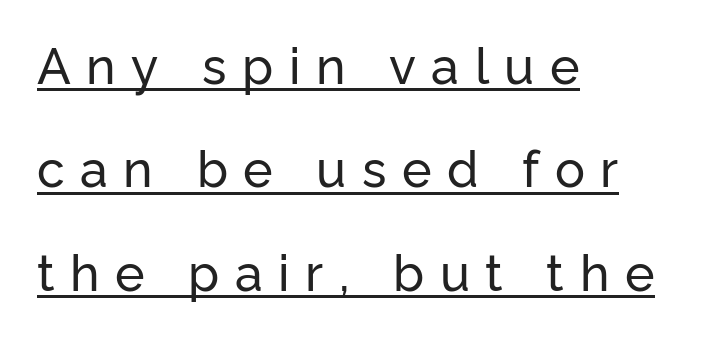
{"serif": "no", "italic": "no", "width": "normal", "stroke_contrast": "low", "x_height": "medium", "monospaced": "no", "underline": "yes", "align": "left", "line_spacing": "loose", "line_spacing_ratio": 2.07, "letter_spacing": "wide", "letter_spacing_em": 0.31, "glyph_px": 50}
